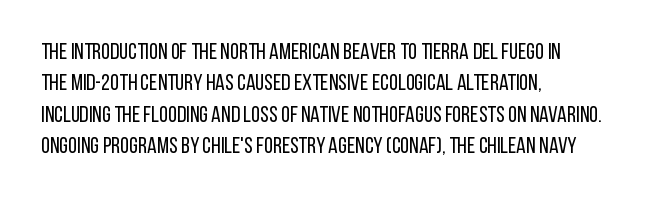
{"italic": "no", "bold": "no", "underline": "no", "align": "left", "line_spacing": "normal", "line_spacing_ratio": 1.36, "letter_spacing": "normal", "letter_spacing_em": 0.0, "glyph_px": 23}
